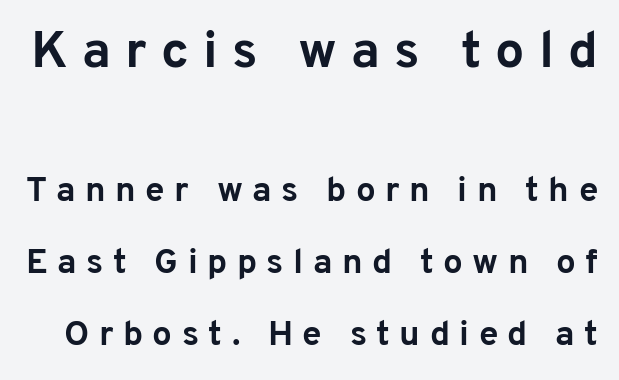
Q: Is the text bold? A: Yes.
Q: Is the text italic (slanted)? A: No, it is upright.
Q: Is the typeface a serif or a sans-serif typeface? A: Sans-serif.
Q: Is the text underlined? A: No.
Q: Is the spacing between letters normal or unusually wide? A: Unusually wide.
Q: Is the spacing between lines tight, normal or loose? A: Loose.
Q: Which block of text is set in a larger size, the first (top) or the second (bottom)? A: The first (top) one.
Q: Width (condensed, normal, or wide)? A: Normal.
Q: Stroke contrast? A: Low.
Q: x-height? A: Medium.
Q: Monospaced? A: No.
